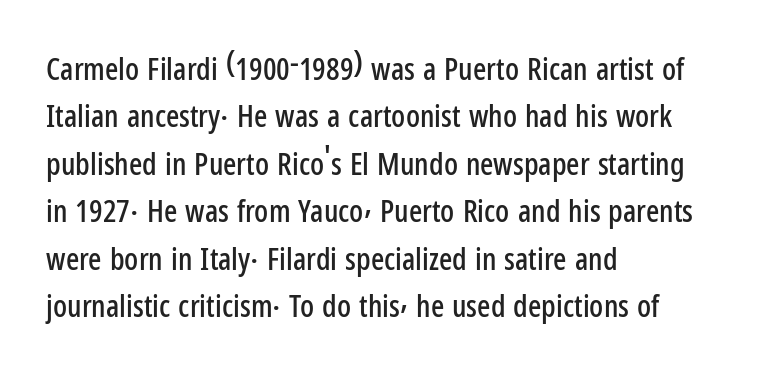
Letterform terminals end flat and unadorned throughout the passage. The letters advance in unequal steps, a hallmark of proportional type. Short note: letters normally spaced. Ascenders rise straight up at ninety degrees. In CSS terms this would be text-align: left. A clean baseline with only descenders dipping below it.
